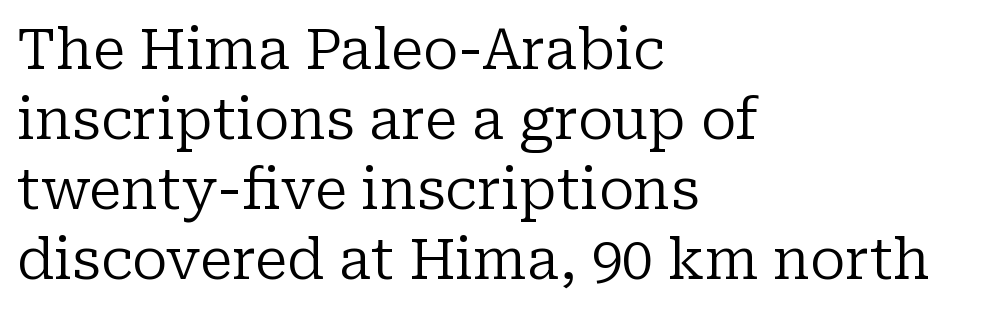
Q: Is the text bold? A: No.
Q: Is the text italic (slanted)? A: No, it is upright.
Q: Is the typeface a serif or a sans-serif typeface? A: Serif.
Q: Is the text underlined? A: No.
Q: How is the paragraph aligned? A: Left-aligned.
Q: Is the spacing between letters normal or unusually wide? A: Normal.
Q: Is the spacing between lines tight, normal or loose? A: Normal.
Q: Width (condensed, normal, or wide)? A: Normal.
Q: Stroke contrast? A: Low.
Q: x-height? A: Medium.
Q: Monospaced? A: No.
